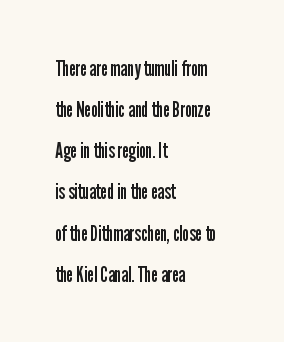
Think standard paragraph weight, or any step lighter than that. Tracking value appears to be zero — textbook default spacing. Successive baselines arrive slowly, with a big drop between each. The compositor pushed each line to the left boundary. The zone under the glyphs is completely vacant. These lines were composed using upright roman letters.
